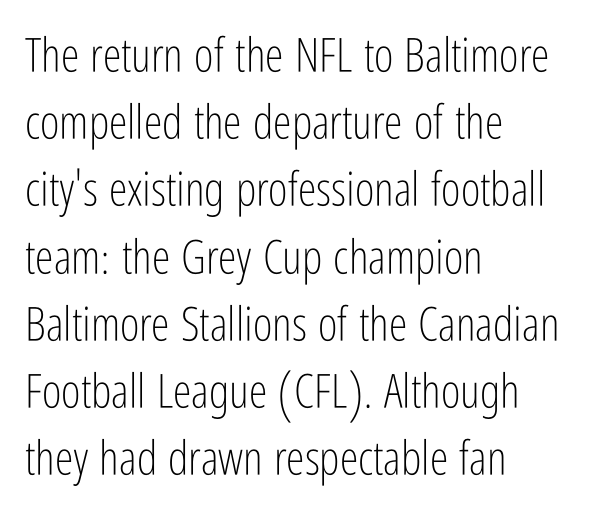
The image shows 47 px light, condensed sans-serif type, upright; set left-aligned, normal line spacing (1.43x), normal letter spacing, not underlined; low stroke contrast and a medium x-height.
